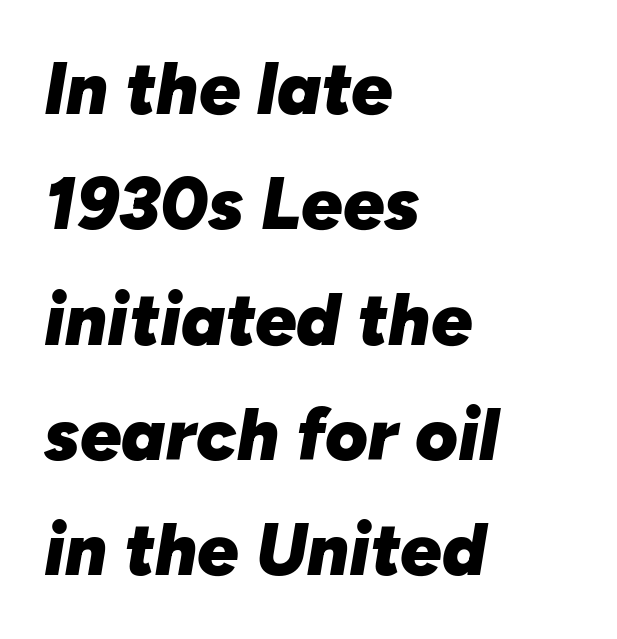
Each line starts at the same left margin while the right side varies. Letter spacing: default. The passage shown leans; its letterforms are oblique. Summary of weight: heavy, a full bold. The baseline area is clear. Proportional: the letters do not fall into vertical columns.
